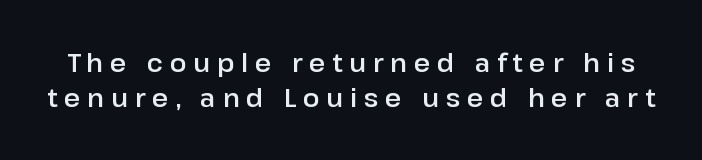
The image shows 25 px text type, upright; set normal line spacing (1.4x), unusually wide letter spacing (+0.27 em), not underlined.
